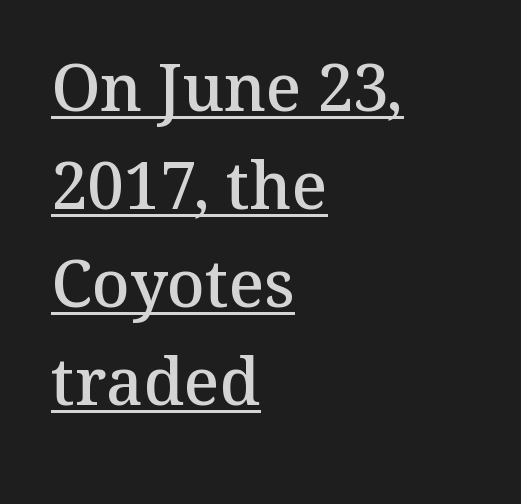
The image shows 65 px semibold serif type, upright; set left-aligned, normal line spacing (1.51x), normal letter spacing, underlined; medium stroke contrast and a medium x-height.
